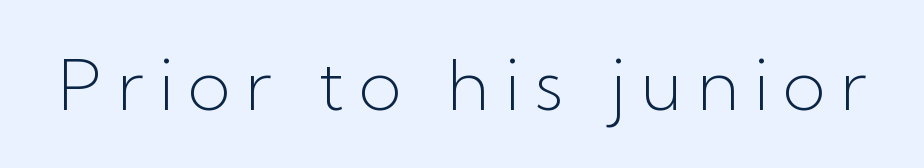
Q: Is the text bold? A: No.
Q: Is the text italic (slanted)? A: No, it is upright.
Q: Is the typeface a serif or a sans-serif typeface? A: Sans-serif.
Q: Is the text underlined? A: No.
Q: Is the spacing between letters normal or unusually wide? A: Unusually wide.
Q: Width (condensed, normal, or wide)? A: Normal.
Q: Stroke contrast? A: Low.
Q: x-height? A: Medium.
Q: Monospaced? A: No.
